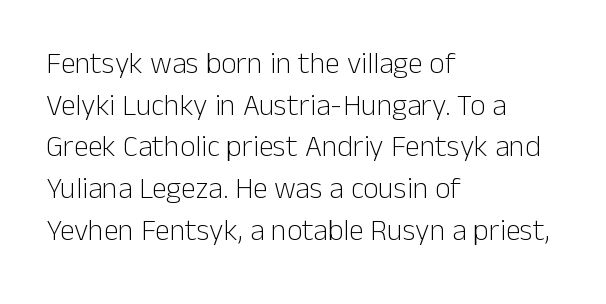
Any mark beneath the type? The region is blank. Characters remain perfectly vertical along every line. These lines are set flush left with a ragged right edge. Each letter keeps its own natural width here, so spacing adapts to shape. To sum up the face: it is a sans, with no serifs. A light-to-regular cut is what we see here.
